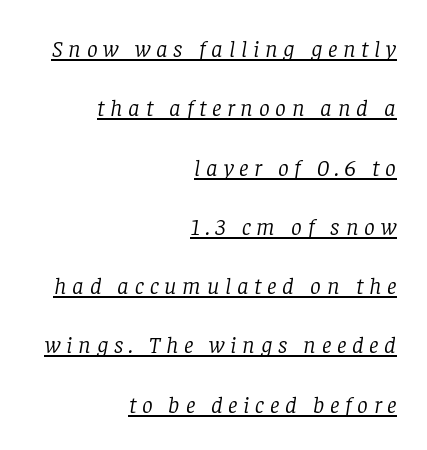
The image shows 24 px text type, italic (leaning right); set right-aligned, loose line spacing (2.47x), unusually wide letter spacing (+0.24 em), underlined.
